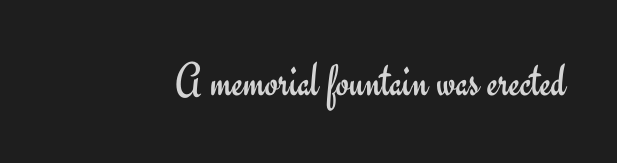
{"serif": "no", "bold": "no", "weight": "regular", "width": "normal", "stroke_contrast": "low", "x_height": "small", "monospaced": "no", "underline": "no", "letter_spacing": "normal", "letter_spacing_em": 0.0, "glyph_px": 48}
